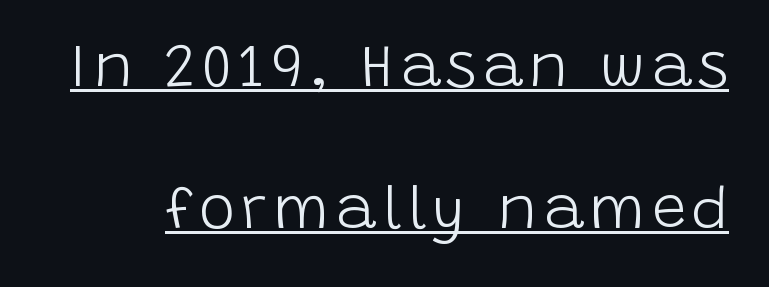
In terms of letterform style, serifs are entirely absent. The string is rendered with underlining switched on. This sample trades compactness for vertical openness between lines. When letters stand straight like this, we call the style roman or upright.
